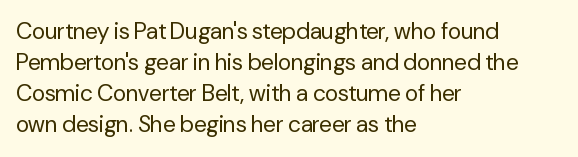
The image shows 23 px text type, upright; set left-aligned, normal line spacing (1.35x), normal letter spacing, not underlined.
